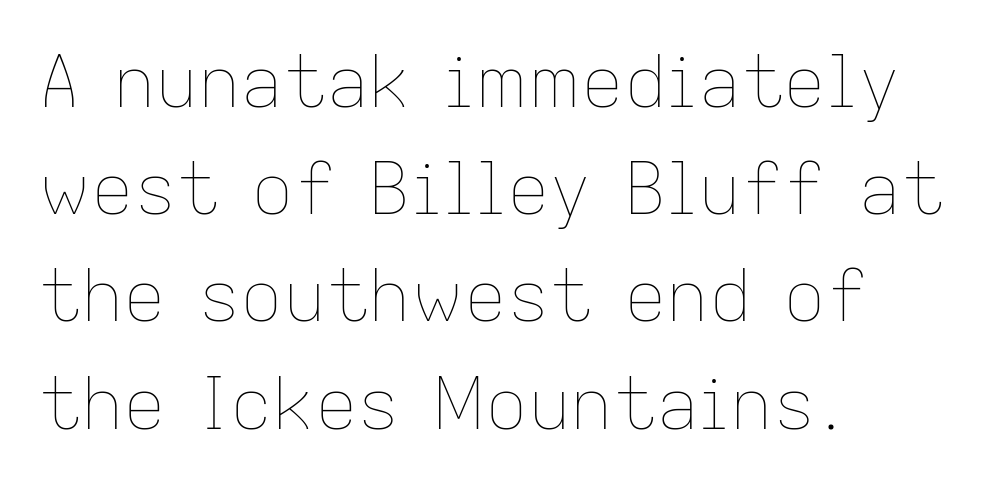
Q: Is the text bold? A: No.
Q: Is the text italic (slanted)? A: No, it is upright.
Q: Is the text underlined? A: No.
Q: How is the paragraph aligned? A: Left-aligned.
Q: Is the spacing between letters normal or unusually wide? A: Normal.
Q: Is the spacing between lines tight, normal or loose? A: Normal.
Q: Width (condensed, normal, or wide)? A: Normal.
Q: Stroke contrast? A: Low.
Q: x-height? A: Medium.
Q: Monospaced? A: No.
